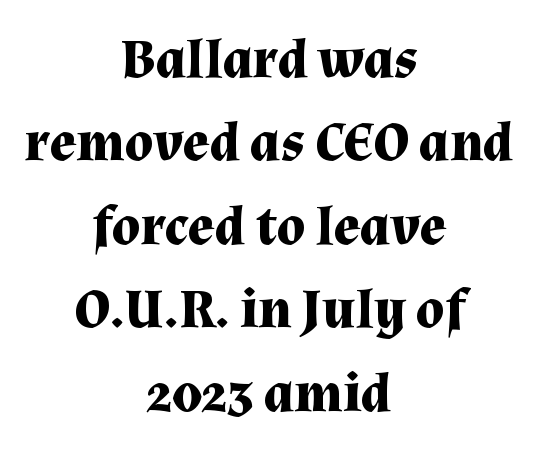
The image shows 56 px bold serif type, upright; set centered, normal line spacing (1.49x), normal letter spacing, not underlined; medium stroke contrast and a medium x-height.
